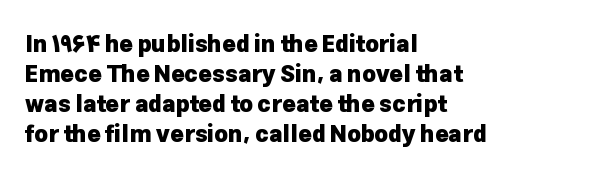
Q: Is the text bold? A: Yes.
Q: Is the text italic (slanted)? A: No, it is upright.
Q: Is the text underlined? A: No.
Q: How is the paragraph aligned? A: Left-aligned.
Q: Is the spacing between letters normal or unusually wide? A: Normal.
Q: Is the spacing between lines tight, normal or loose? A: Normal.
